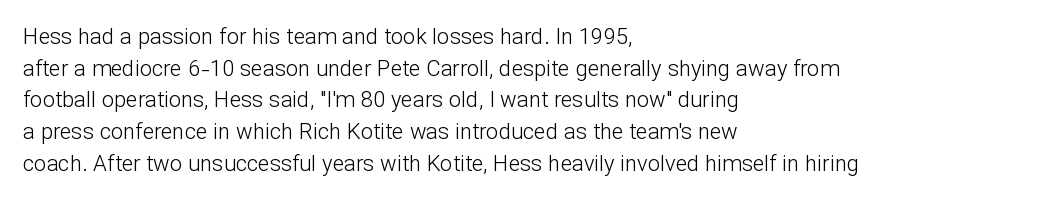
Q: Is the text bold? A: No.
Q: Is the text italic (slanted)? A: No, it is upright.
Q: Is the text underlined? A: No.
Q: How is the paragraph aligned? A: Left-aligned.
Q: Is the spacing between letters normal or unusually wide? A: Normal.
Q: Is the spacing between lines tight, normal or loose? A: Normal.
